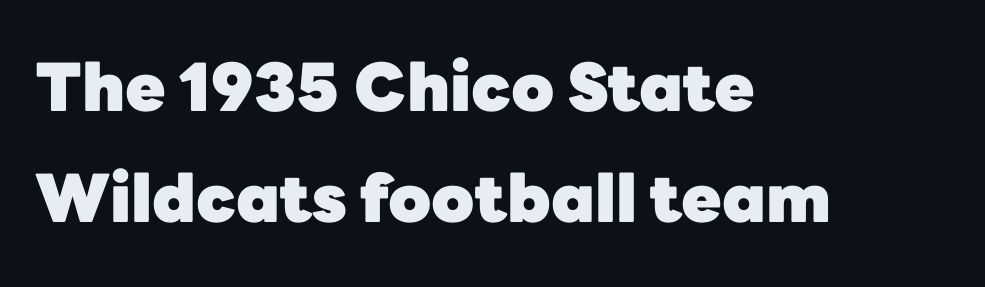
{"serif": "no", "italic": "no", "bold": "yes", "weight": "heavy", "width": "normal", "stroke_contrast": "low", "x_height": "medium", "monospaced": "no", "underline": "no", "align": "left", "line_spacing": "normal", "line_spacing_ratio": 1.68, "letter_spacing": "normal", "letter_spacing_em": 0.0, "glyph_px": 66}
